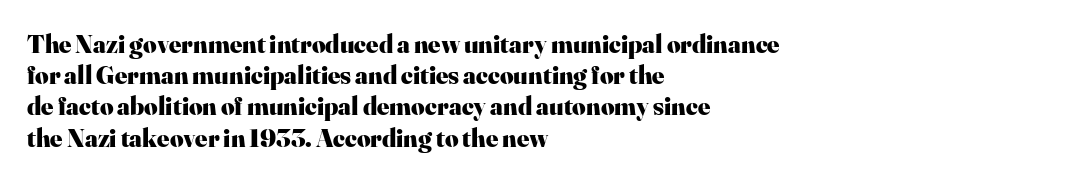
The image shows 26 px bold type, upright; set left-aligned, line spacing 1.2x, normal letter spacing, not underlined.
